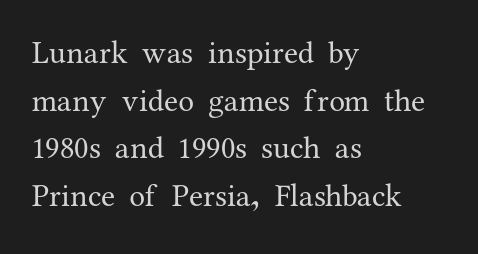
Q: Is the text bold? A: No.
Q: Is the text italic (slanted)? A: No, it is upright.
Q: Is the typeface a serif or a sans-serif typeface? A: Serif.
Q: Is the text underlined? A: No.
Q: How is the paragraph aligned? A: Left-aligned.
Q: Is the spacing between letters normal or unusually wide? A: Normal.
Q: Is the spacing between lines tight, normal or loose? A: Normal.
Q: Width (condensed, normal, or wide)? A: Normal.
Q: Stroke contrast? A: Medium.
Q: x-height? A: Medium.
Q: Monospaced? A: No.
